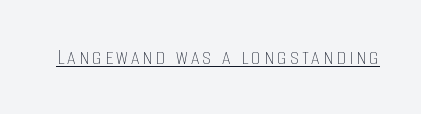
{"italic": "no", "bold": "no", "underline": "yes", "glyph_px": 24}
